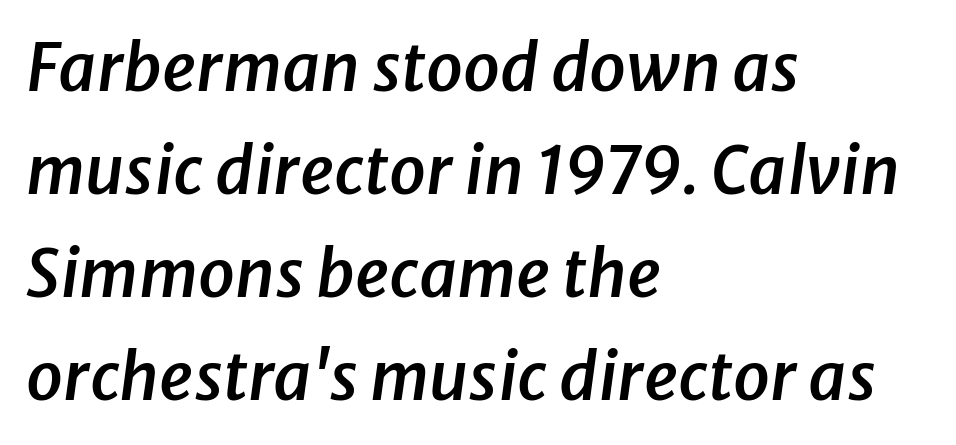
The image shows 66 px semibold type, italic (leaning right); set left-aligned, normal line spacing (1.56x), normal letter spacing, not underlined; low stroke contrast and a medium x-height.
